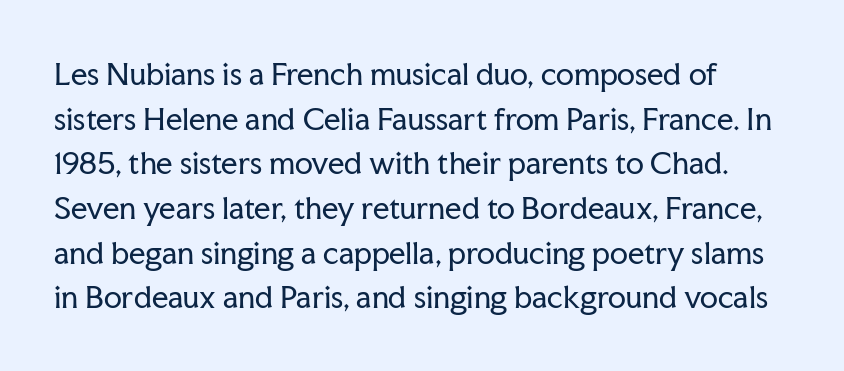
{"serif": "yes", "italic": "no", "bold": "no", "weight": "regular", "width": "normal", "stroke_contrast": "low", "x_height": "medium", "monospaced": "no", "underline": "no", "line_spacing": "normal", "line_spacing_ratio": 1.54, "letter_spacing": "normal", "letter_spacing_em": 0.0, "glyph_px": 29}
